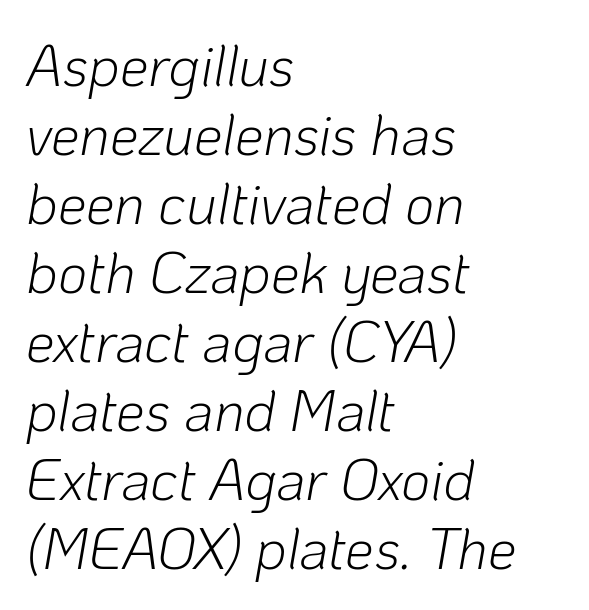
The image shows 57 px light type, italic (leaning right); set left-aligned, line spacing 1.21x, normal letter spacing, not underlined; low stroke contrast and a medium x-height.
